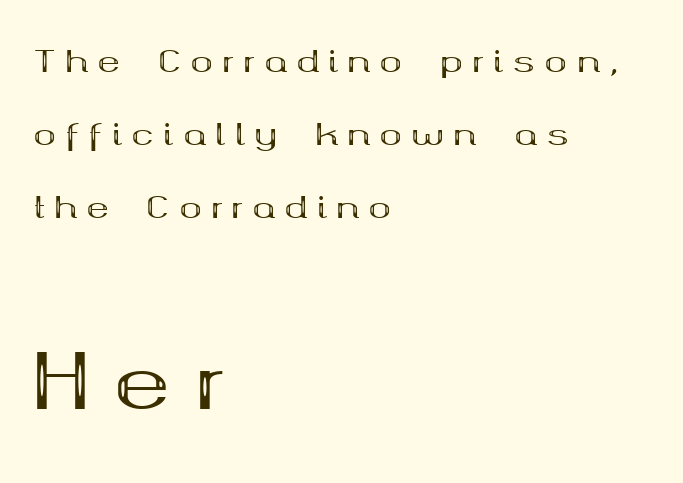
Letter spacing: wide. Anything drawn beneath the words? Only blank space. This sample has the flowing, uneven cadence of proportional lettering. The designer gave the closing block more size than the opening block. Pretty heavy lettering here — definitely bold. What's the leading like? Stretched, with rows far apart.
